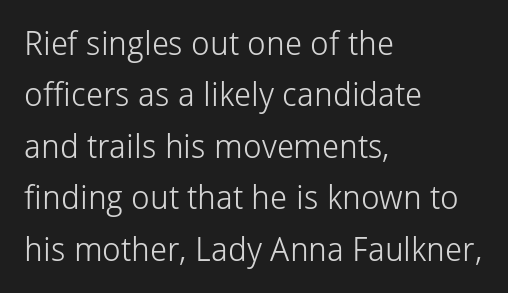
The face used here is proportionally spaced, like ordinary book or web type. The typeface chosen for these lines omits serifs. The passage shown is not bold in any degree. A clean baseline with only descenders dipping below it. The setting favours the left margin, as ordinary paragraphs usually do.
